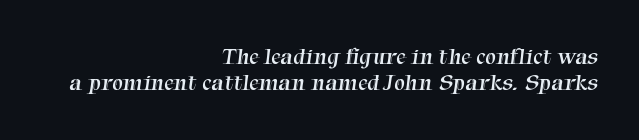
The image shows 24 px text type; set right-aligned, tight line spacing (1.1x), normal letter spacing, not underlined.
